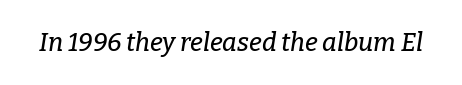
{"italic": "yes", "lean": "right", "slant_degrees": 9, "underline": "no", "letter_spacing": "normal", "letter_spacing_em": 0.0, "glyph_px": 25}
